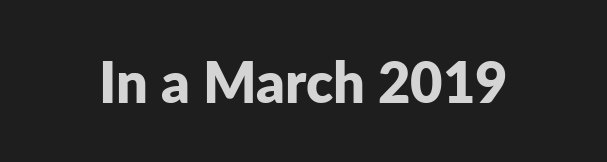
The image shows 56 px bold sans-serif type, upright; set normal letter spacing, not underlined; low stroke contrast and a medium x-height.
